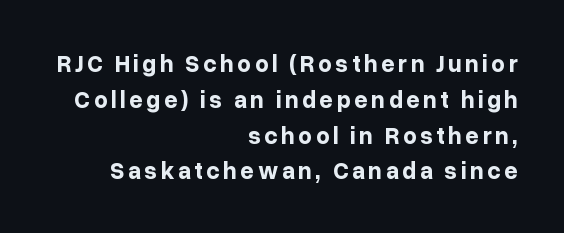
Q: Is the text bold? A: Yes.
Q: Is the text italic (slanted)? A: No, it is upright.
Q: Is the text underlined? A: No.
Q: How is the paragraph aligned? A: Right-aligned.
Q: Is the spacing between lines tight, normal or loose? A: Normal.
